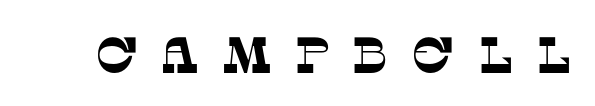
Clear beneath every line of the passage. Students, note that the glyphs here are deliberately spaced far apart. I'd call this a serif setting — the letters wear small feet. Note the varied advance widths — an 'i' is clearly narrower than an 'm'.
